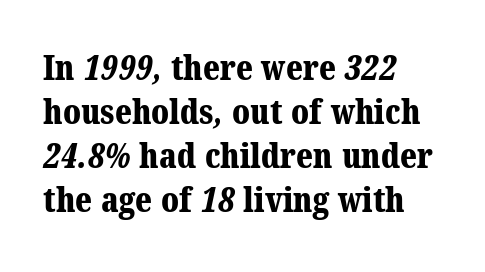
Q: Is the text bold? A: Yes.
Q: Is the typeface a serif or a sans-serif typeface? A: Serif.
Q: Is the text underlined? A: No.
Q: How is the paragraph aligned? A: Left-aligned.
Q: Is the spacing between letters normal or unusually wide? A: Normal.
Q: Is the spacing between lines tight, normal or loose? A: Normal.
Q: Width (condensed, normal, or wide)? A: Normal.
Q: Stroke contrast? A: Medium.
Q: x-height? A: Medium.
Q: Monospaced? A: No.
